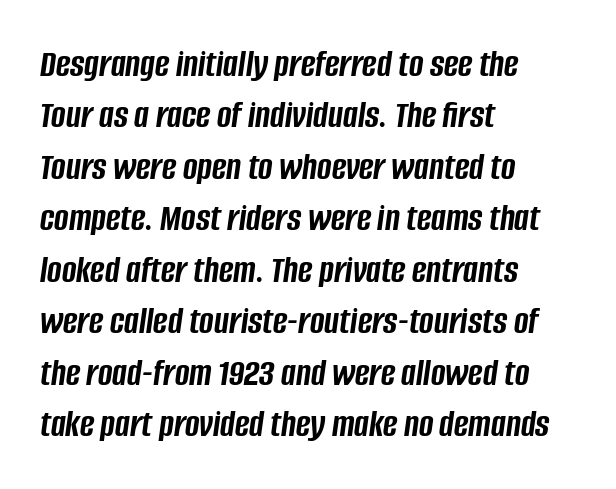
The image shows 39 px semibold, condensed type, italic (leaning right); set left-aligned, normal line spacing (1.32x), normal letter spacing, not underlined; low stroke contrast and a large x-height.
